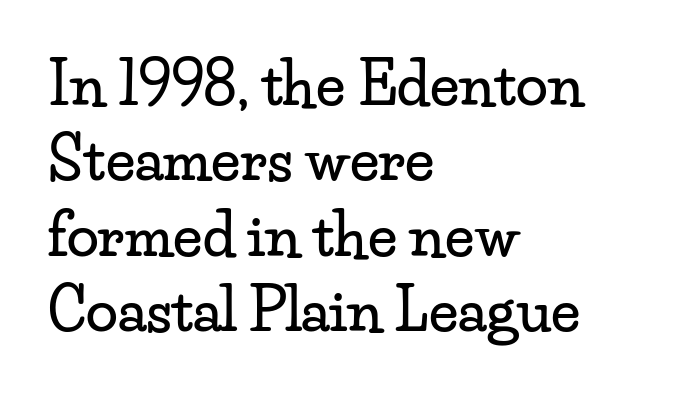
Q: Is the text italic (slanted)? A: No, it is upright.
Q: Is the typeface a serif or a sans-serif typeface? A: Serif.
Q: Is the text underlined? A: No.
Q: How is the paragraph aligned? A: Left-aligned.
Q: Is the spacing between letters normal or unusually wide? A: Normal.
Q: Is the spacing between lines tight, normal or loose? A: Normal.
Q: Width (condensed, normal, or wide)? A: Wide.
Q: Stroke contrast? A: Low.
Q: x-height? A: Small.
Q: Monospaced? A: No.
